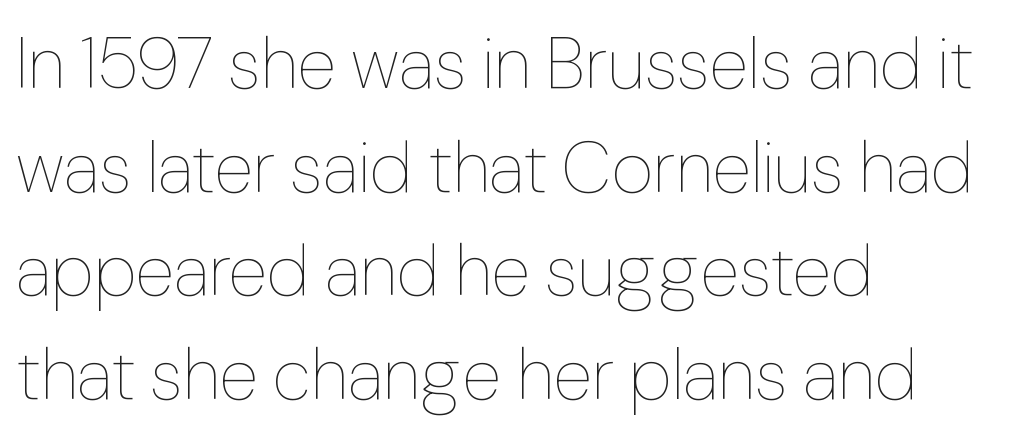
The image shows 72 px thin type, upright; set left-aligned, normal line spacing (1.44x), normal letter spacing, not underlined; low stroke contrast and a medium x-height.
